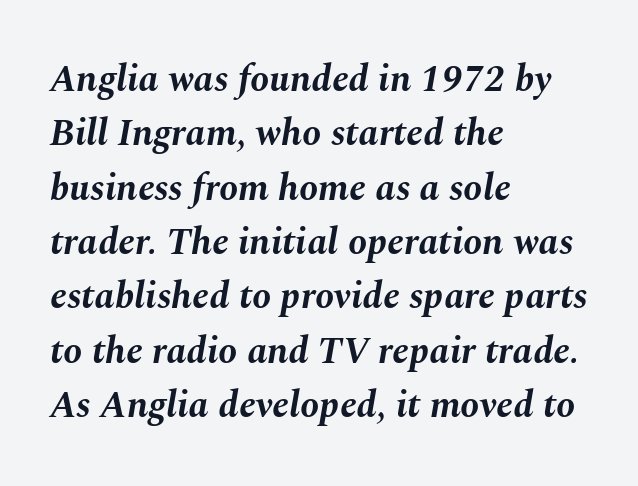
{"italic": "yes", "lean": "right", "slant_degrees": 10, "bold": "yes", "weight": "bold", "width": "normal", "stroke_contrast": "medium", "x_height": "medium", "monospaced": "no", "underline": "no", "align": "left", "line_spacing": "normal", "line_spacing_ratio": 1.43, "letter_spacing": "normal", "letter_spacing_em": 0.0, "glyph_px": 38}
